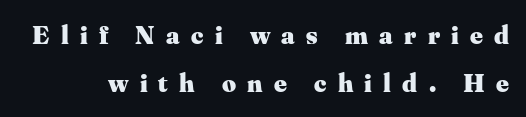
Q: Is the text bold? A: Yes.
Q: Is the text italic (slanted)? A: No, it is upright.
Q: Is the text underlined? A: No.
Q: Is the spacing between letters normal or unusually wide? A: Unusually wide.
